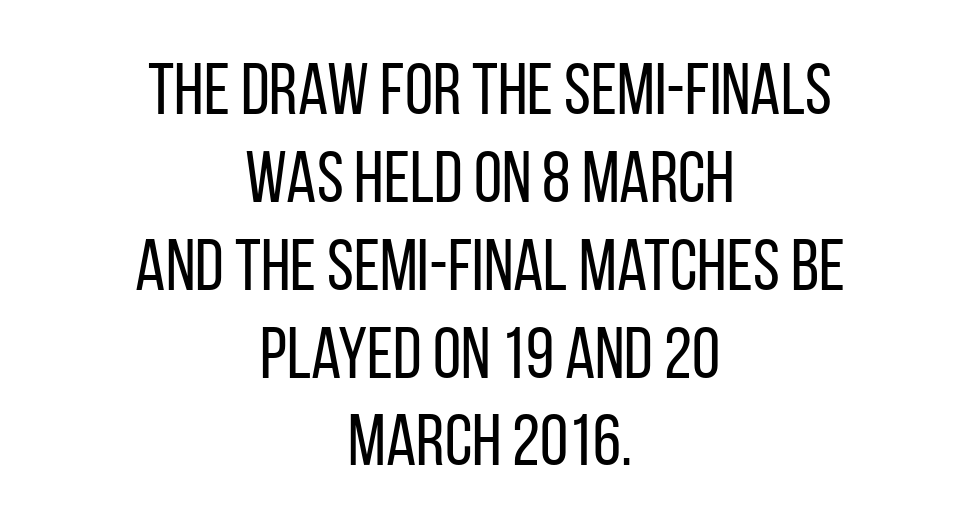
{"serif": "no", "italic": "no", "bold": "no", "weight": "regular", "width": "condensed", "stroke_contrast": "low", "x_height": "large", "monospaced": "no", "underline": "no", "align": "center", "line_spacing_ratio": 1.22, "letter_spacing": "normal", "letter_spacing_em": 0.0, "glyph_px": 72}
